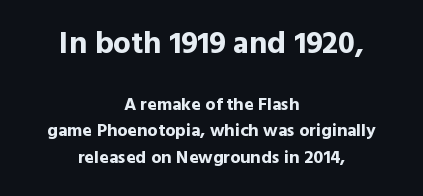
If you drew a line through each stem, it would be perfectly vertical. A student would call this center alignment; a typographer would say set centered. The letters carry no serifs — their stems end cleanly without finishing strokes. The gaps between neighbouring characters are ordinary and unremarkable.
